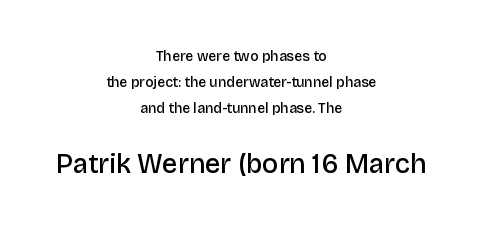
The image shows 27 px text type, upright; set centered, line spacing 1.87x, normal letter spacing, not underlined; the second (bottom) block is 1.93x larger.
